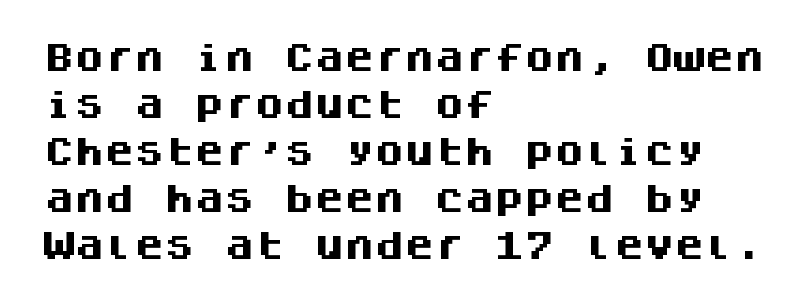
The image shows 30 px heavy sans-serif type, upright, monospaced; set left-aligned, normal line spacing (1.57x), normal letter spacing, not underlined; medium stroke contrast and a large x-height.
